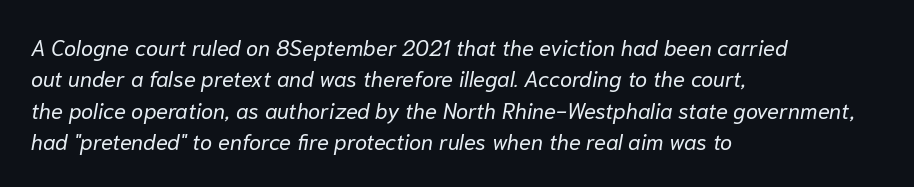
The image shows 22 px text type, italic (leaning right); set left-aligned, normal line spacing (1.43x), normal letter spacing, not underlined.
